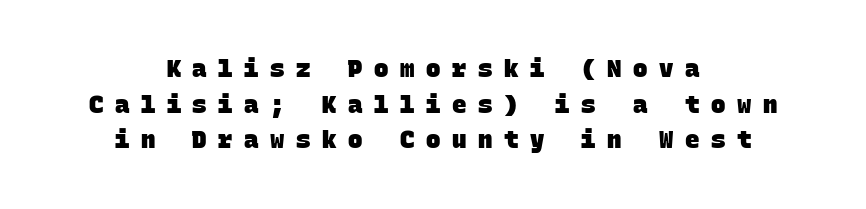
{"bold": "yes", "underline": "no", "align": "center", "line_spacing": "normal", "line_spacing_ratio": 1.48, "letter_spacing": "wide", "letter_spacing_em": 0.48, "glyph_px": 24}
